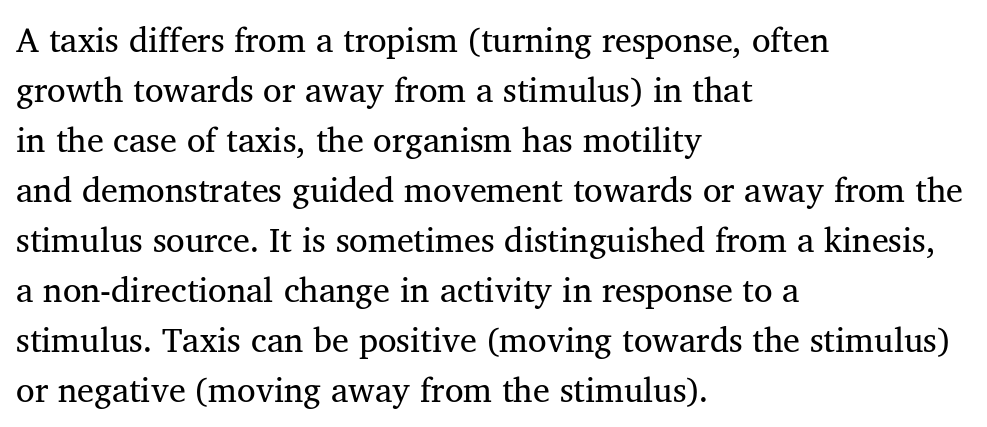
Here the designer chose a conventional face with non-uniform glyph widths. Font category for this specimen: serif. The lines sit at an ordinary, default distance from one another. What stands out about the letter spacing? Nothing — it is the standard amount.
